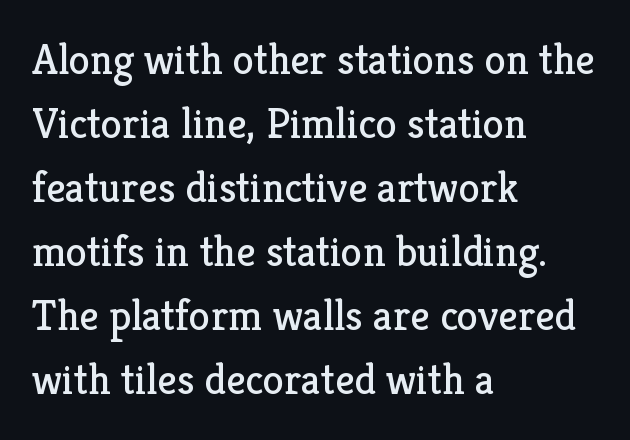
Q: Is the text bold? A: No.
Q: Is the text italic (slanted)? A: No, it is upright.
Q: Is the typeface a serif or a sans-serif typeface? A: Serif.
Q: Is the text underlined? A: No.
Q: How is the paragraph aligned? A: Left-aligned.
Q: Is the spacing between letters normal or unusually wide? A: Normal.
Q: Is the spacing between lines tight, normal or loose? A: Normal.
Q: Width (condensed, normal, or wide)? A: Normal.
Q: Stroke contrast? A: Low.
Q: x-height? A: Medium.
Q: Monospaced? A: No.
